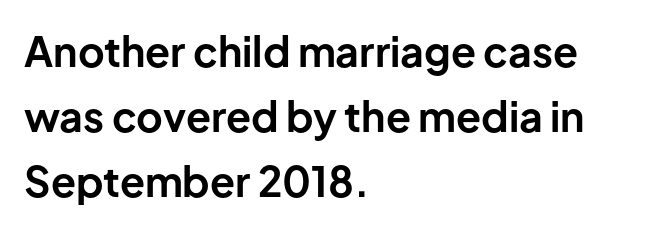
This rendering features lettering with no underline. Here the designer chose a conventional face with non-uniform glyph widths. The letterforms sit shoulder to shoulder at normal distance. The passage is arranged the way most books set body copy — flush left.
